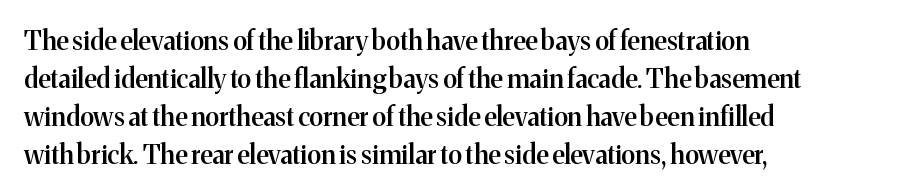
The image shows 26 px text type, upright; set left-aligned, normal line spacing (1.46x), normal letter spacing, not underlined.
